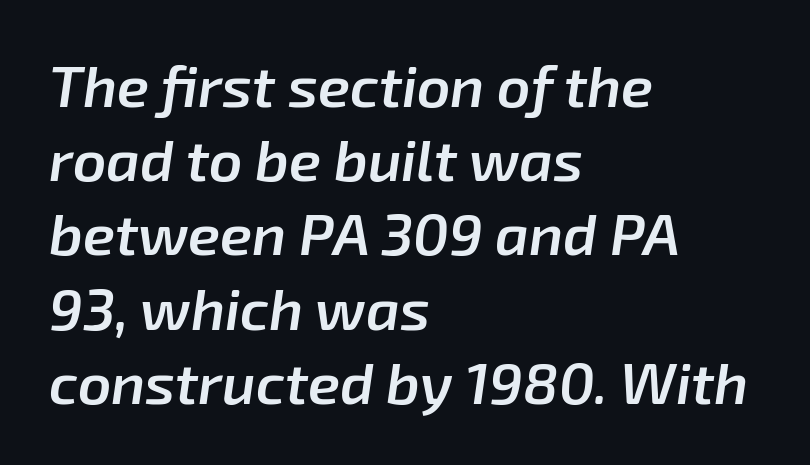
The image shows 58 px semibold type, italic (leaning right); set left-aligned, normal line spacing (1.28x), normal letter spacing, not underlined; low stroke contrast and a medium x-height.
